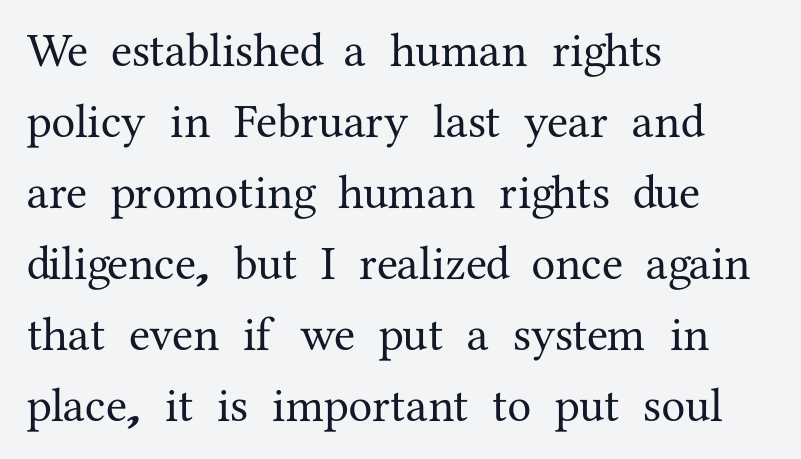
The image shows 48 px serif type, upright; set left-aligned, normal line spacing (1.48x), normal letter spacing, not underlined; medium stroke contrast and a medium x-height.
